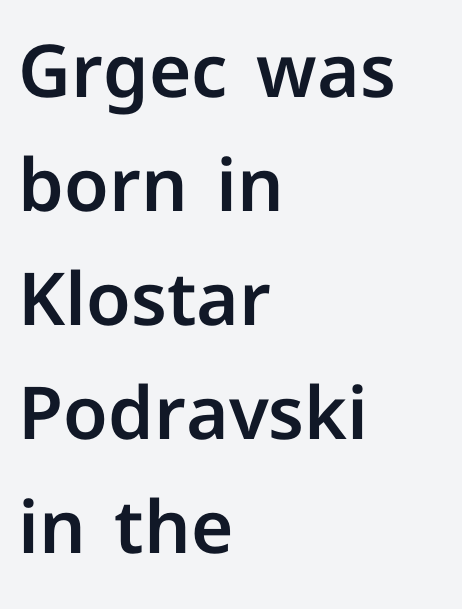
{"serif": "no", "italic": "no", "width": "normal", "stroke_contrast": "low", "x_height": "medium", "monospaced": "no", "underline": "no", "align": "left", "line_spacing": "normal", "line_spacing_ratio": 1.56, "letter_spacing": "normal", "letter_spacing_em": 0.0, "glyph_px": 73}
